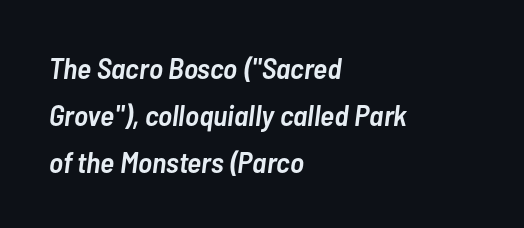
{"italic": "yes", "lean": "right", "slant_degrees": 7, "bold": "semi", "weight": "semibold", "width": "condensed", "stroke_contrast": "low", "x_height": "medium", "monospaced": "no", "underline": "no", "align": "left", "line_spacing": "normal", "line_spacing_ratio": 1.56, "letter_spacing": "normal", "letter_spacing_em": 0.0, "glyph_px": 30}
